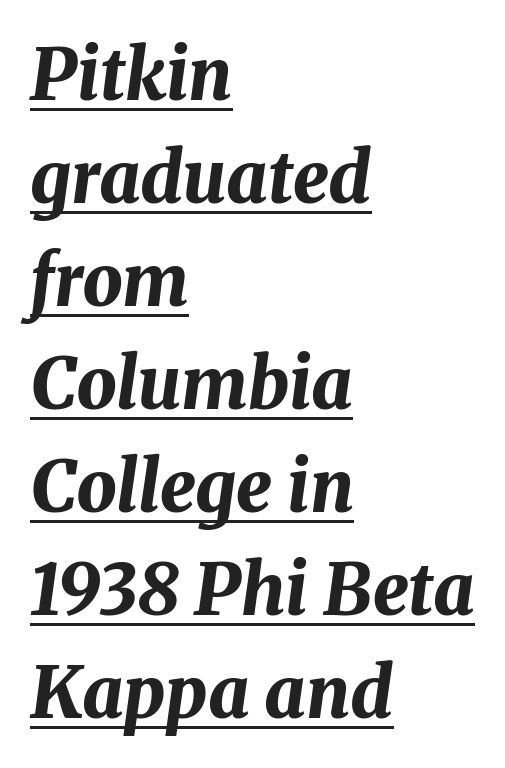
The image shows 71 px bold type, italic (leaning right); set left-aligned, normal line spacing (1.45x), normal letter spacing, underlined; medium stroke contrast and a medium x-height.
